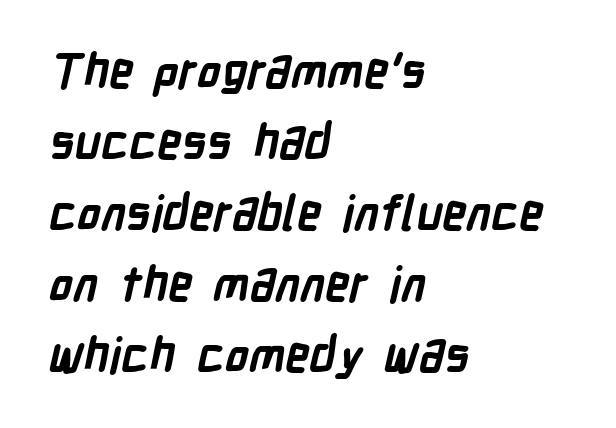
Q: Is the text bold? A: Yes.
Q: Is the typeface a serif or a sans-serif typeface? A: Sans-serif.
Q: Is the text underlined? A: No.
Q: How is the paragraph aligned? A: Left-aligned.
Q: Is the spacing between letters normal or unusually wide? A: Normal.
Q: Is the spacing between lines tight, normal or loose? A: Normal.
Q: Width (condensed, normal, or wide)? A: Condensed.
Q: Stroke contrast? A: Low.
Q: x-height? A: Medium.
Q: Monospaced? A: No.
